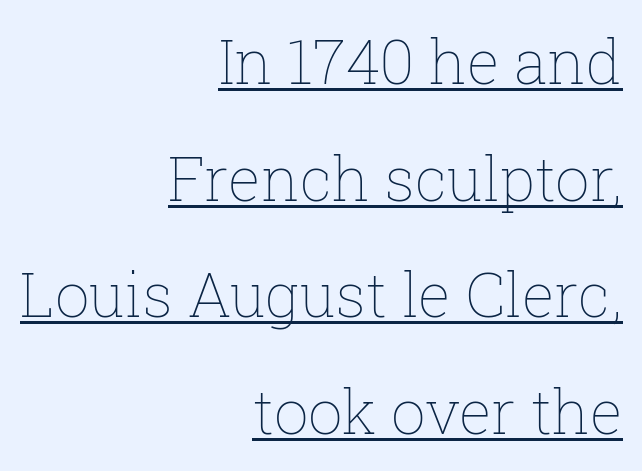
{"italic": "no", "bold": "no", "weight": "thin", "width": "normal", "stroke_contrast": "low", "x_height": "medium", "monospaced": "no", "underline": "yes", "align": "right", "line_spacing": "loose", "line_spacing_ratio": 1.91, "letter_spacing": "normal", "letter_spacing_em": 0.0, "glyph_px": 61}
